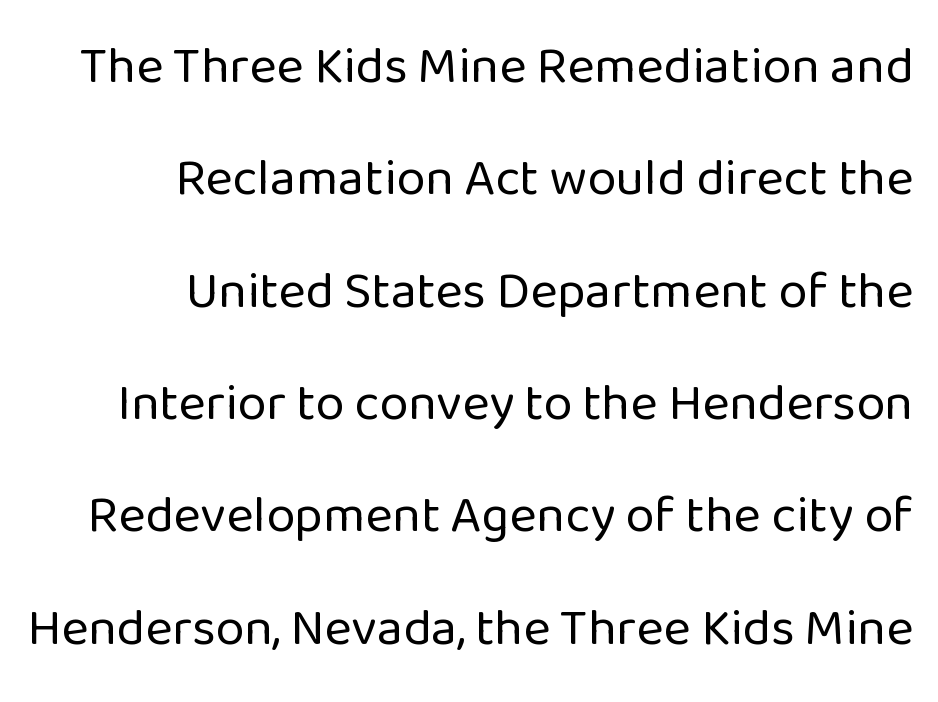
Q: Is the text bold? A: No.
Q: Is the text italic (slanted)? A: No, it is upright.
Q: Is the typeface a serif or a sans-serif typeface? A: Sans-serif.
Q: Is the text underlined? A: No.
Q: How is the paragraph aligned? A: Right-aligned.
Q: Is the spacing between letters normal or unusually wide? A: Normal.
Q: Is the spacing between lines tight, normal or loose? A: Loose.
Q: Width (condensed, normal, or wide)? A: Normal.
Q: Stroke contrast? A: Low.
Q: x-height? A: Medium.
Q: Monospaced? A: No.
